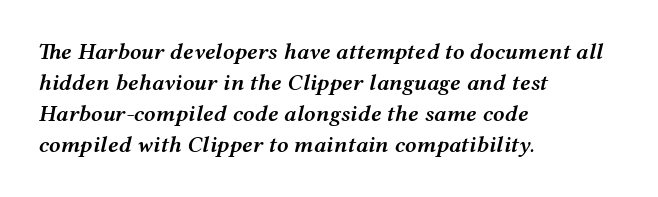
{"italic": "yes", "lean": "right", "slant_degrees": 12, "bold": "semi", "underline": "no", "align": "left", "line_spacing": "normal", "line_spacing_ratio": 1.35, "letter_spacing": "normal", "letter_spacing_em": 0.0, "glyph_px": 23}
